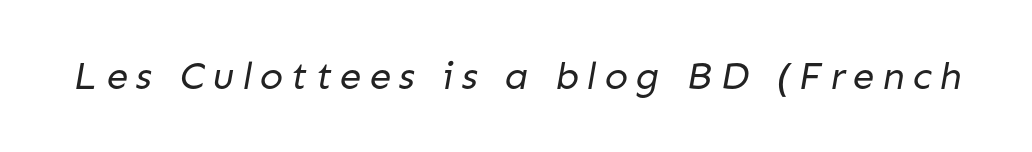
{"serif": "no", "bold": "no", "weight": "regular", "width": "normal", "stroke_contrast": "low", "x_height": "medium", "monospaced": "no", "underline": "no", "letter_spacing": "wide", "letter_spacing_em": 0.2, "glyph_px": 39}
